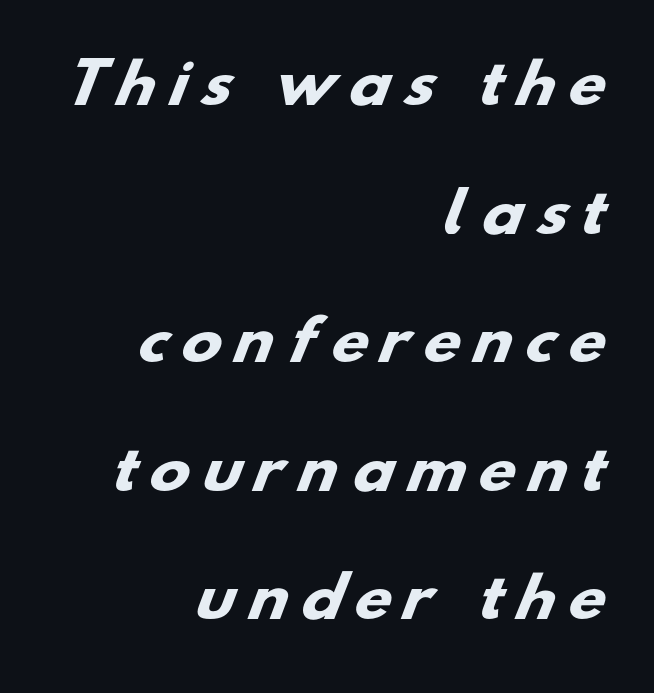
The image shows 54 px heavy, wide sans-serif type; set right-aligned, loose line spacing (2.38x), unusually wide letter spacing (+0.28 em), not underlined; low stroke contrast and a small x-height.
